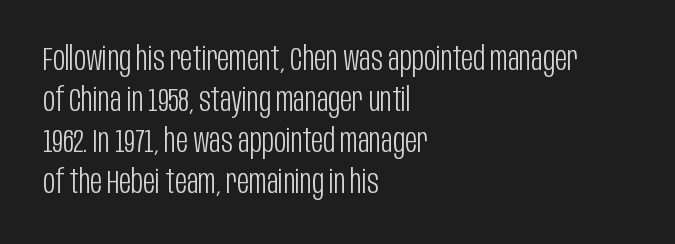
Q: Is the text bold? A: No.
Q: Is the text italic (slanted)? A: No, it is upright.
Q: Is the typeface a serif or a sans-serif typeface? A: Sans-serif.
Q: Is the text underlined? A: No.
Q: How is the paragraph aligned? A: Left-aligned.
Q: Is the spacing between letters normal or unusually wide? A: Normal.
Q: Width (condensed, normal, or wide)? A: Condensed.
Q: Stroke contrast? A: Low.
Q: x-height? A: Large.
Q: Monospaced? A: No.
